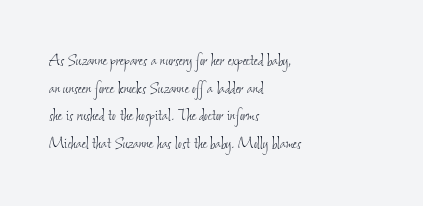
The image shows 20 px text type; set left-aligned, normal line spacing (1.38x), normal letter spacing, not underlined.
